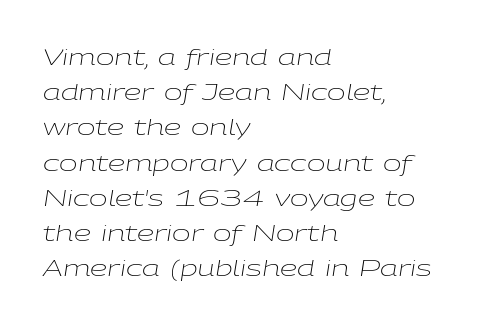
The image shows 22 px text type, italic (leaning right); set left-aligned, normal line spacing (1.6x), normal letter spacing, not underlined.
